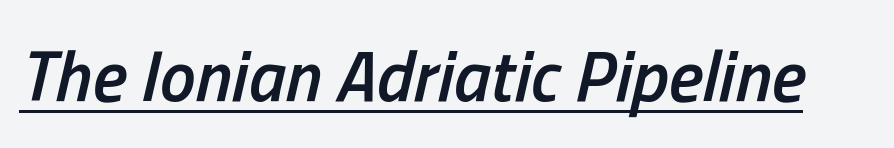
Looks like regular typesetting: each glyph gets only the width it needs. There is no visible air inserted between adjacent glyphs. The sample's only ornament is a line tracing under the words. Firm but not heavy-handed strokes: this text is semibold. It's the slanting kind of type.
